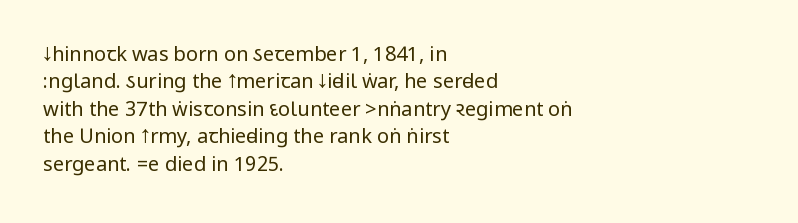
The image shows 20 px text type, upright; set left-aligned, normal line spacing (1.37x), normal letter spacing, not underlined.
